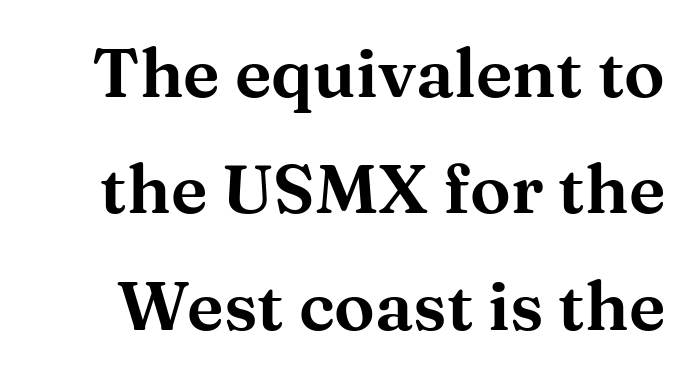
{"serif": "yes", "italic": "no", "width": "wide", "stroke_contrast": "medium", "x_height": "medium", "monospaced": "no", "underline": "no", "line_spacing_ratio": 1.71, "letter_spacing": "normal", "letter_spacing_em": 0.0, "glyph_px": 68}
